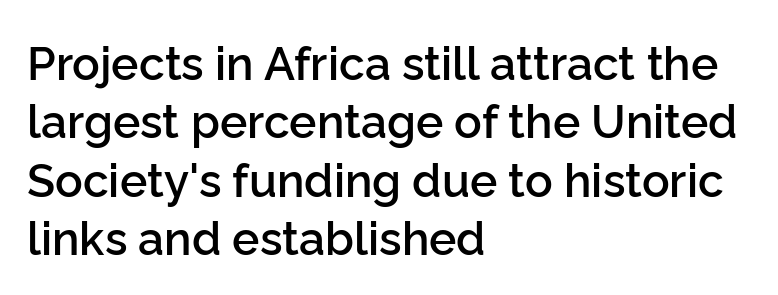
The image shows 46 px semibold sans-serif type, upright; set left-aligned, normal line spacing (1.27x), normal letter spacing, not underlined; low stroke contrast and a medium x-height.
